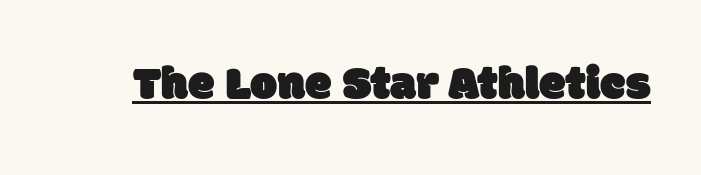
Q: Is the typeface a serif or a sans-serif typeface? A: Sans-serif.
Q: Is the text underlined? A: Yes.
Q: Is the spacing between letters normal or unusually wide? A: Normal.
Q: Width (condensed, normal, or wide)? A: Normal.
Q: Stroke contrast? A: Low.
Q: x-height? A: Large.
Q: Monospaced? A: No.
